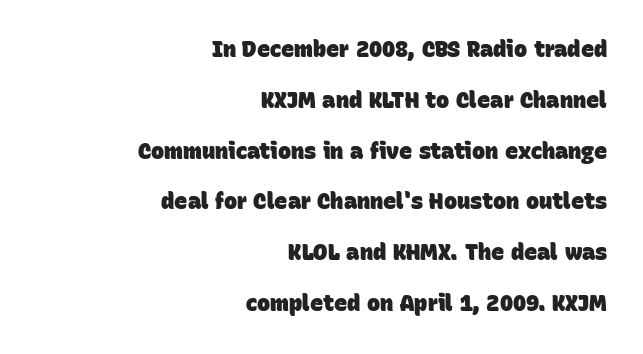
{"bold": "yes", "underline": "no", "align": "right", "line_spacing": "loose", "line_spacing_ratio": 2.31, "letter_spacing": "normal", "letter_spacing_em": 0.0, "glyph_px": 22}
